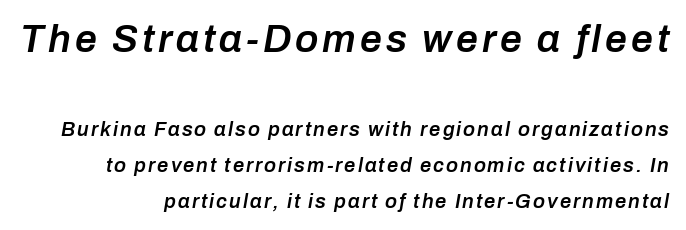
{"italic": "yes", "lean": "right", "slant_degrees": 10, "bold": "semi", "weight": "semibold", "width": "normal", "stroke_contrast": "low", "x_height": "medium", "monospaced": "no", "underline": "no", "align": "right", "line_spacing_ratio": 1.79, "larger_block": "first", "size_ratio": 1.95, "glyph_px": 39}
